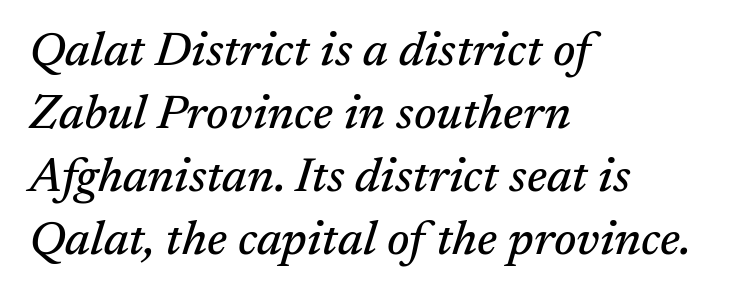
Q: Is the text italic (slanted)? A: Yes, it leans right by about 17 degrees.
Q: Is the typeface a serif or a sans-serif typeface? A: Serif.
Q: Is the text underlined? A: No.
Q: How is the paragraph aligned? A: Left-aligned.
Q: Is the spacing between letters normal or unusually wide? A: Normal.
Q: Is the spacing between lines tight, normal or loose? A: Normal.
Q: Width (condensed, normal, or wide)? A: Normal.
Q: Stroke contrast? A: Medium.
Q: x-height? A: Medium.
Q: Monospaced? A: No.
